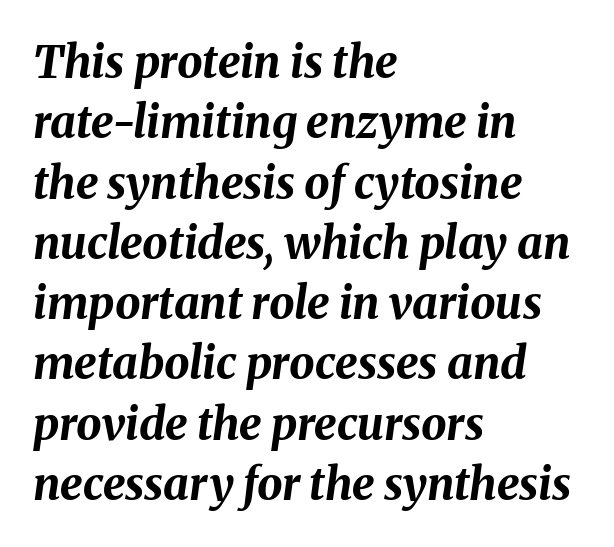
Typeset ragged right — the left edge is the straight one. Characters are canted at an angle relative to the baseline's perpendicular. Standard letterfit; no display-style spreading of the glyphs. The strip under each line holds only bare page. Varying glyph widths throughout — classic text-font behaviour. Notice how descenders clear the ascenders below comfortably — that's standard leading.
